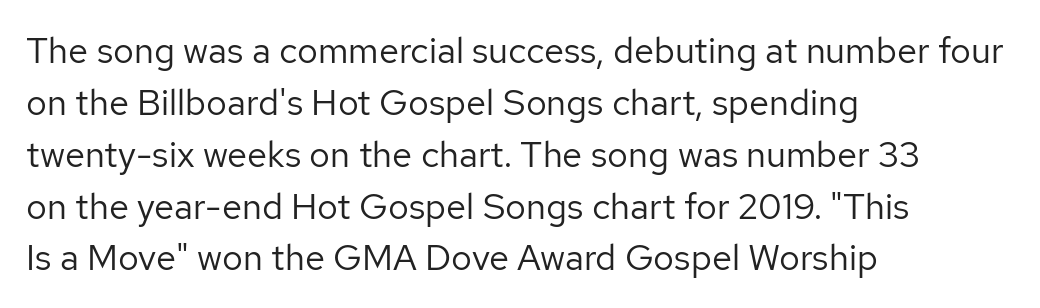
{"serif": "no", "italic": "no", "bold": "no", "weight": "regular", "width": "normal", "stroke_contrast": "low", "x_height": "medium", "monospaced": "no", "underline": "no", "align": "left", "line_spacing": "normal", "line_spacing_ratio": 1.44, "letter_spacing": "normal", "letter_spacing_em": 0.0, "glyph_px": 36}
